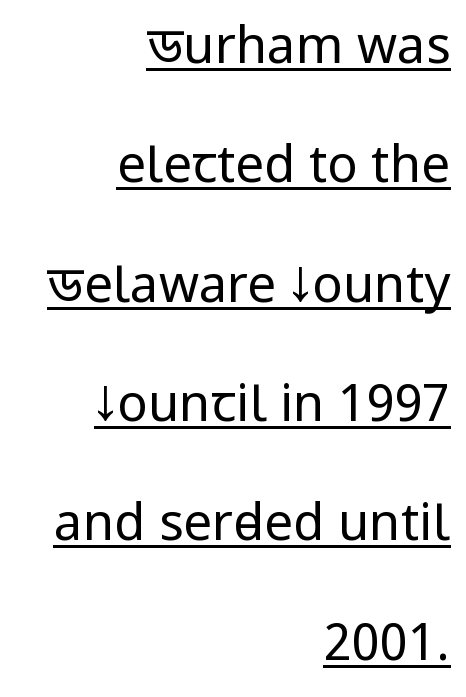
The image shows 51 px regular-weight, condensed sans-serif type, upright; set right-aligned, loose line spacing (2.34x), normal letter spacing, underlined; low stroke contrast.
